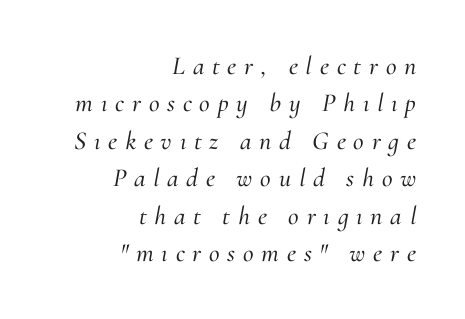
The passage is arranged like a letterhead date or caption credit — flush right. Is the letter spacing exaggerated? Yes — the characters are pushed far apart. Notice how the stems are inclined rather than vertical — that's the hallmark of italics. Vertically, the passage feels balanced, rows spaced as you'd expect. Check the space under the baseline: it is left empty.
